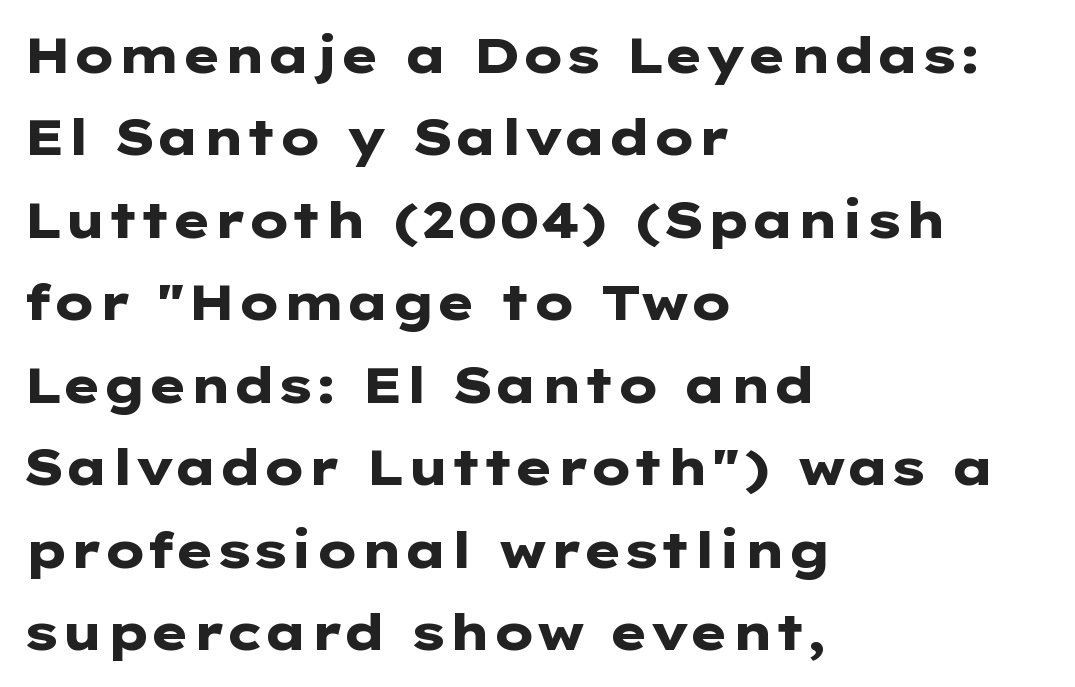
The image shows 50 px heavy, wide sans-serif type, upright; set left-aligned, normal line spacing (1.65x), normal letter spacing, not underlined; low stroke contrast and a medium x-height.
